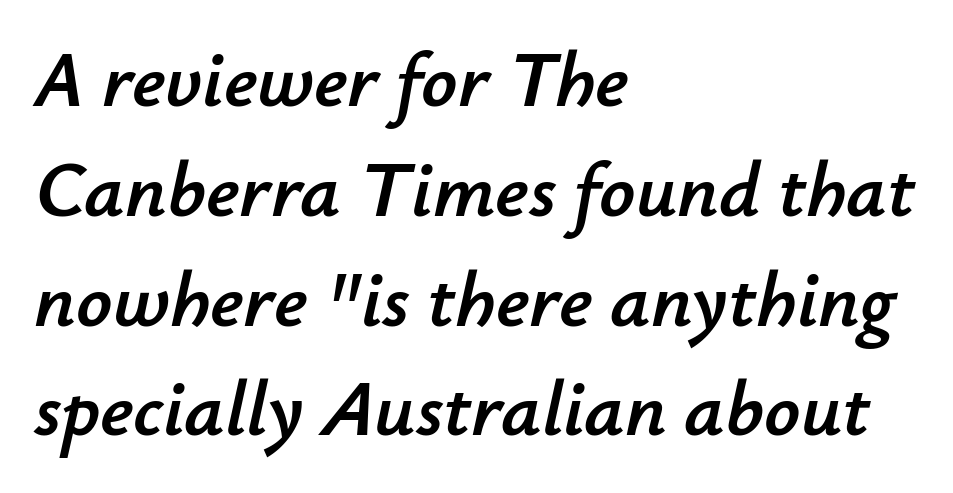
You could not count columns in this text — the font is proportionally spaced. Regular leading. This rendering features lettering with no underline. The paragraph has a hard left edge and a soft right edge.
